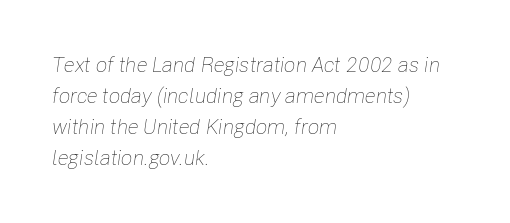
Q: Is the text bold? A: No.
Q: Is the text italic (slanted)? A: Yes, it leans right by about 8 degrees.
Q: Is the text underlined? A: No.
Q: How is the paragraph aligned? A: Left-aligned.
Q: Is the spacing between letters normal or unusually wide? A: Normal.
Q: Is the spacing between lines tight, normal or loose? A: Normal.
